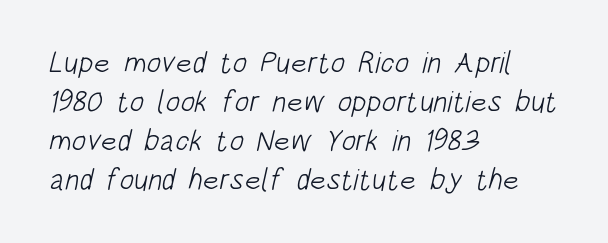
{"serif": "no", "bold": "no", "weight": "light", "width": "condensed", "stroke_contrast": "low", "x_height": "large", "monospaced": "no", "underline": "no", "align": "left", "line_spacing": "normal", "line_spacing_ratio": 1.3, "letter_spacing": "normal", "letter_spacing_em": 0.0, "glyph_px": 30}
